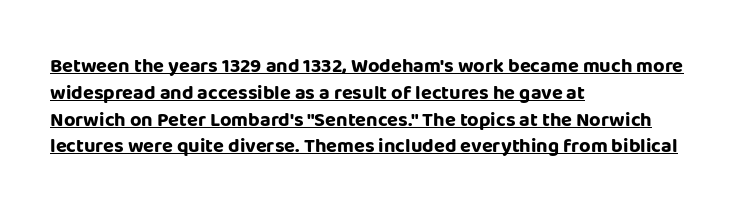
{"italic": "no", "bold": "yes", "underline": "yes", "align": "left", "line_spacing": "normal", "line_spacing_ratio": 1.34, "letter_spacing": "normal", "letter_spacing_em": 0.0, "glyph_px": 20}
